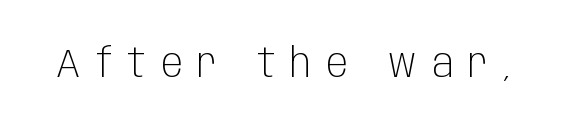
The image shows 40 px light, condensed sans-serif type, upright; set unusually wide letter spacing (+0.38 em), not underlined; low stroke contrast and a large x-height.
